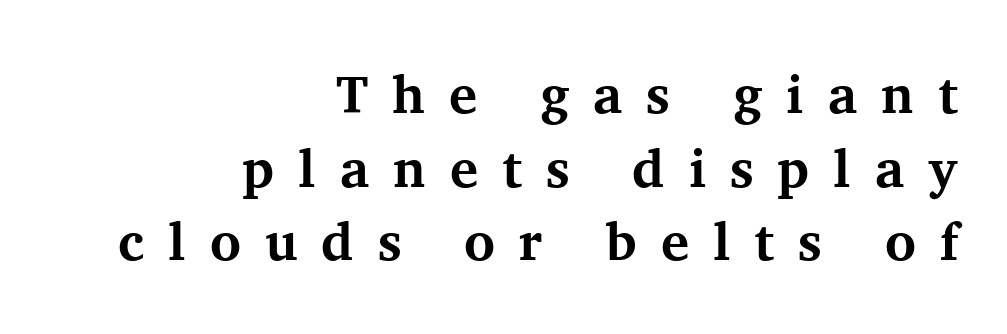
The image shows 53 px bold serif type, upright; set right-aligned, normal line spacing (1.39x), unusually wide letter spacing (+0.45 em), not underlined; medium stroke contrast and a medium x-height.
